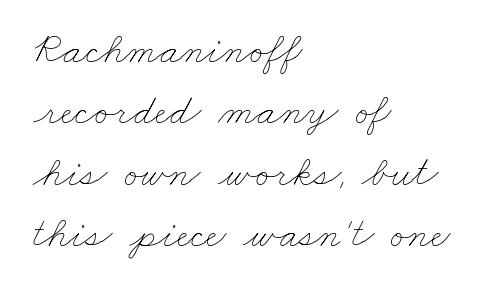
The gap between lines stays unmarked. Students, observe: this is what conventionally led text looks like. Ink coverage per letter is moderate at most. Note the varied advance widths — an 'i' is clearly narrower than an 'm'. Honestly, the letter spacing is just normal — you wouldn't notice it. Is the block centered? No — it sits flush against the left margin.
